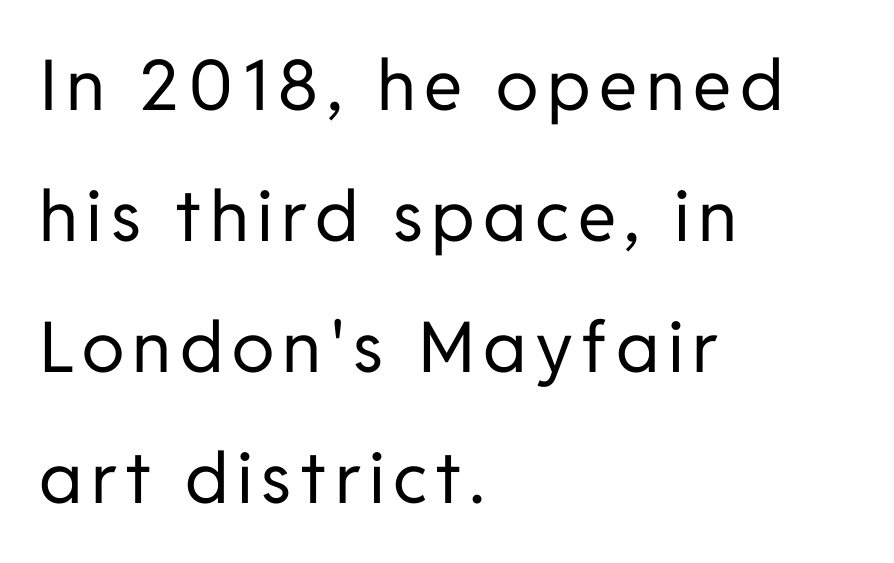
The image shows 70 px regular-weight sans-serif type, upright; set left-aligned, line spacing 1.87x, not underlined; low stroke contrast and a medium x-height.
